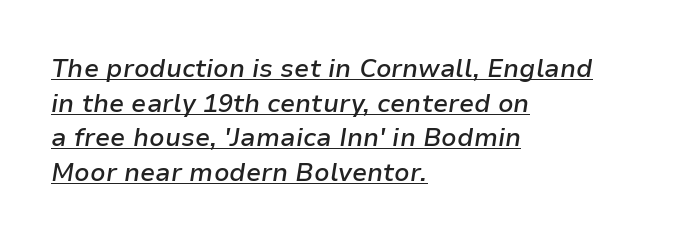
Q: Is the text bold? A: Semi-bold.
Q: Is the text italic (slanted)? A: Yes, it leans right by about 9 degrees.
Q: Is the text underlined? A: Yes.
Q: How is the paragraph aligned? A: Left-aligned.
Q: Is the spacing between letters normal or unusually wide? A: Normal.
Q: Is the spacing between lines tight, normal or loose? A: Normal.
